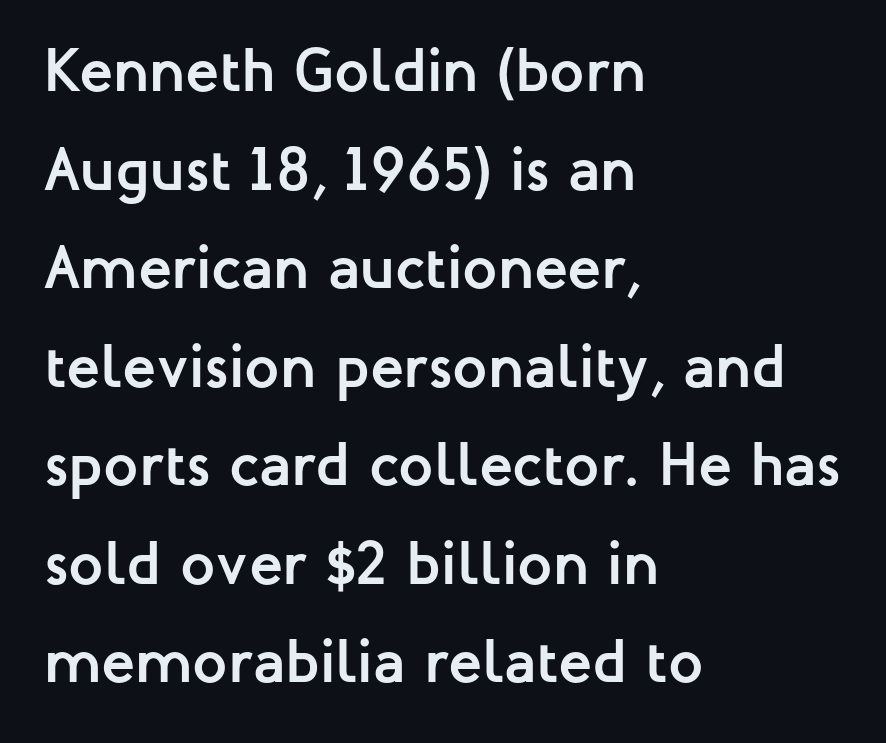
Q: Is the text bold? A: Yes.
Q: Is the text italic (slanted)? A: No, it is upright.
Q: Is the typeface a serif or a sans-serif typeface? A: Sans-serif.
Q: Is the text underlined? A: No.
Q: How is the paragraph aligned? A: Left-aligned.
Q: Is the spacing between letters normal or unusually wide? A: Normal.
Q: Is the spacing between lines tight, normal or loose? A: Normal.
Q: Width (condensed, normal, or wide)? A: Normal.
Q: Stroke contrast? A: Low.
Q: x-height? A: Medium.
Q: Monospaced? A: No.
